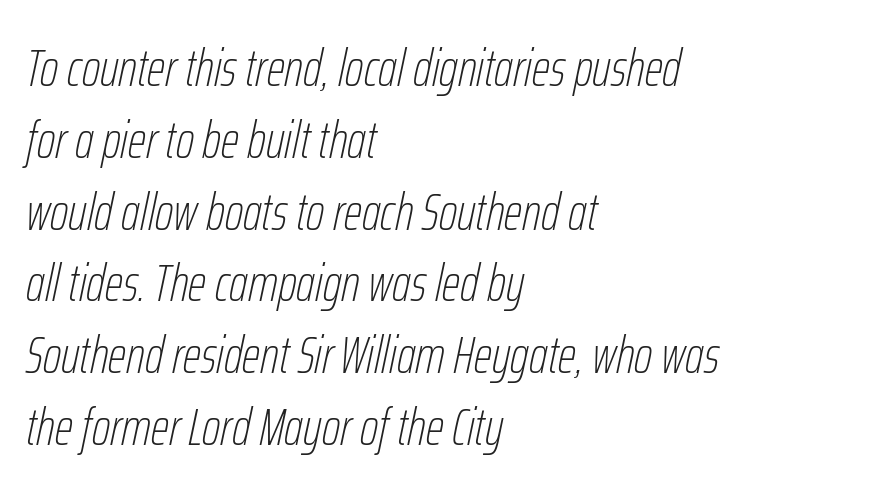
Q: Is the text bold? A: No.
Q: Is the text italic (slanted)? A: Yes, it leans right by about 12 degrees.
Q: Is the text underlined? A: No.
Q: How is the paragraph aligned? A: Left-aligned.
Q: Is the spacing between letters normal or unusually wide? A: Normal.
Q: Is the spacing between lines tight, normal or loose? A: Normal.
Q: Width (condensed, normal, or wide)? A: Condensed.
Q: Stroke contrast? A: Low.
Q: x-height? A: Medium.
Q: Monospaced? A: No.
